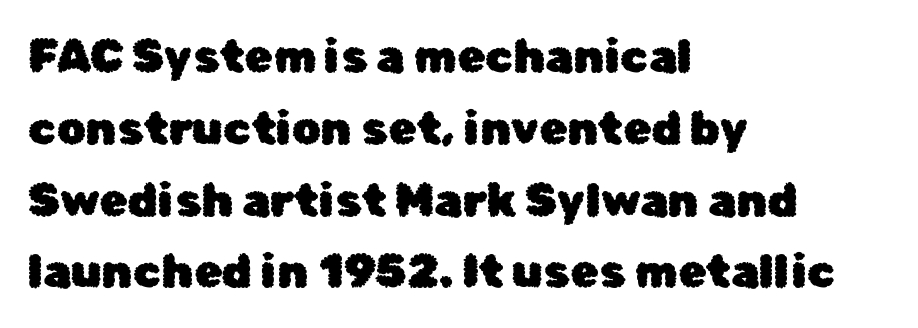
{"serif": "no", "italic": "no", "width": "normal", "stroke_contrast": "low", "x_height": "medium", "monospaced": "no", "underline": "no", "align": "left", "line_spacing": "normal", "line_spacing_ratio": 1.56, "letter_spacing": "normal", "letter_spacing_em": 0.0, "glyph_px": 46}
